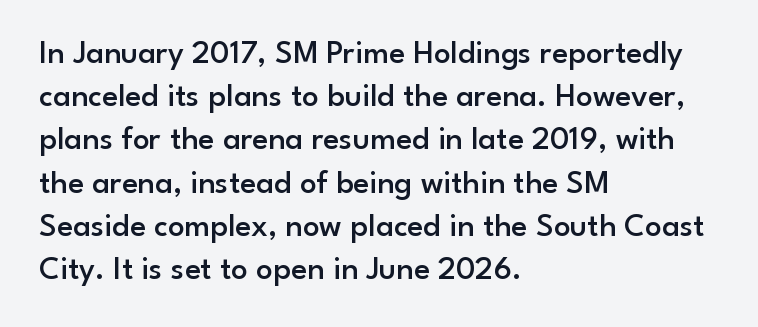
Q: Is the text bold? A: Semi-bold.
Q: Is the text italic (slanted)? A: No, it is upright.
Q: Is the typeface a serif or a sans-serif typeface? A: Sans-serif.
Q: Is the text underlined? A: No.
Q: How is the paragraph aligned? A: Left-aligned.
Q: Is the spacing between letters normal or unusually wide? A: Normal.
Q: Is the spacing between lines tight, normal or loose? A: Normal.
Q: Width (condensed, normal, or wide)? A: Normal.
Q: Stroke contrast? A: Low.
Q: x-height? A: Small.
Q: Monospaced? A: No.
